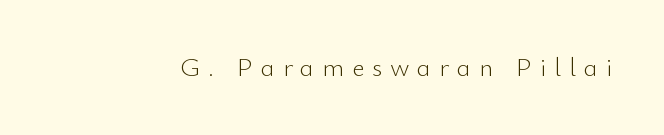
{"italic": "no", "bold": "no", "underline": "no", "letter_spacing": "wide", "letter_spacing_em": 0.29, "glyph_px": 27}
